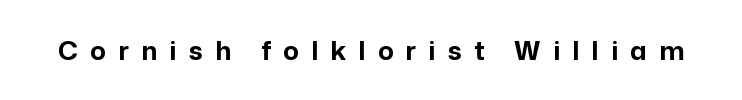
The image shows 26 px bold type, upright; set unusually wide letter spacing (+0.47 em), not underlined.
